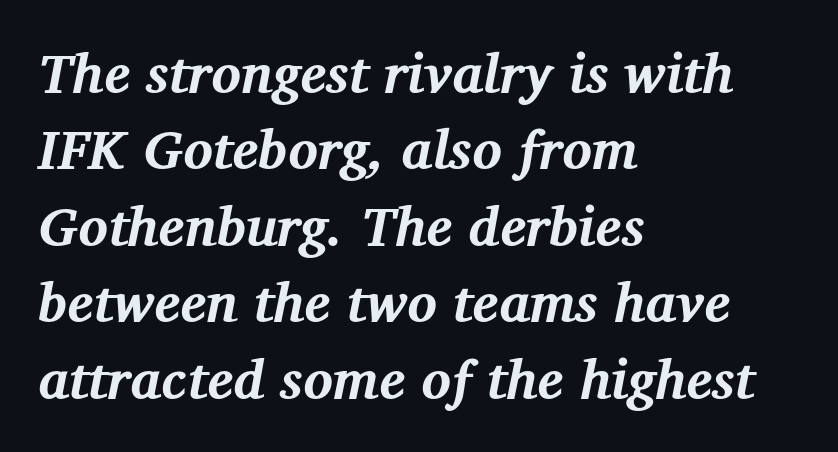
{"serif": "yes", "italic": "yes", "lean": "right", "slant_degrees": 12, "bold": "yes", "weight": "bold", "width": "normal", "stroke_contrast": "medium", "x_height": "medium", "monospaced": "no", "underline": "no", "align": "left", "line_spacing": "normal", "line_spacing_ratio": 1.39, "letter_spacing": "normal", "letter_spacing_em": 0.0, "glyph_px": 55}
